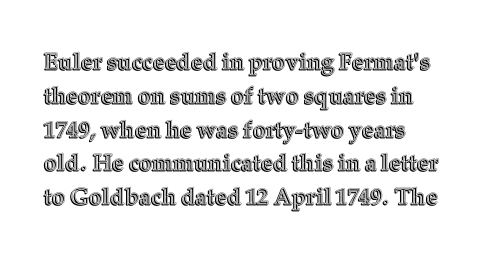
{"italic": "no", "underline": "no", "line_spacing": "normal", "line_spacing_ratio": 1.47, "letter_spacing": "normal", "letter_spacing_em": 0.0, "glyph_px": 23}
